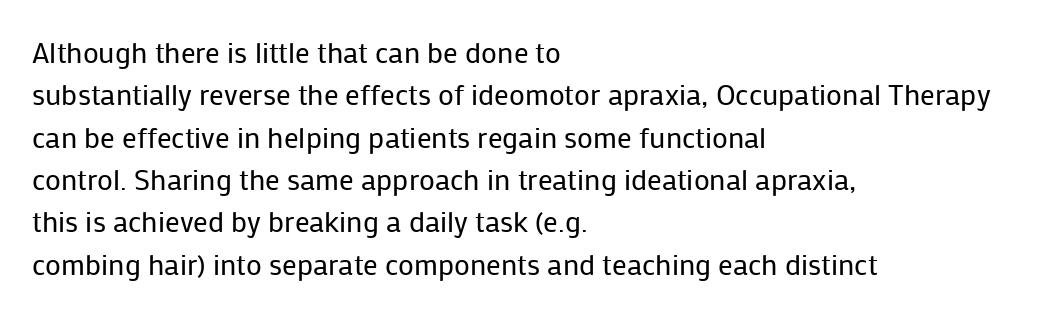
The image shows 29 px regular-weight sans-serif type, upright; set left-aligned, normal line spacing (1.46x), normal letter spacing, not underlined; low stroke contrast and a medium x-height.
